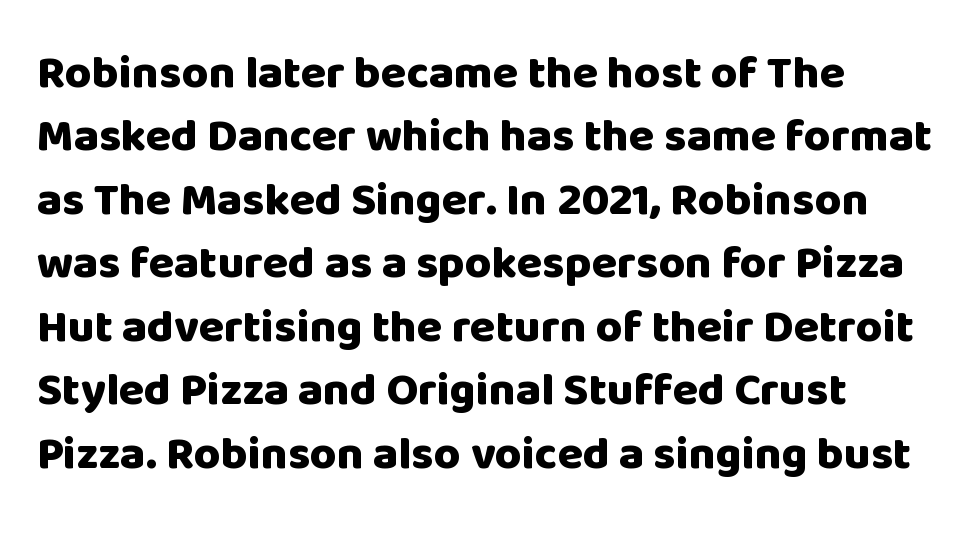
Q: Is the text bold? A: Yes.
Q: Is the text italic (slanted)? A: No, it is upright.
Q: Is the typeface a serif or a sans-serif typeface? A: Sans-serif.
Q: Is the text underlined? A: No.
Q: How is the paragraph aligned? A: Left-aligned.
Q: Is the spacing between letters normal or unusually wide? A: Normal.
Q: Is the spacing between lines tight, normal or loose? A: Normal.
Q: Width (condensed, normal, or wide)? A: Normal.
Q: Stroke contrast? A: Low.
Q: x-height? A: Large.
Q: Monospaced? A: No.
